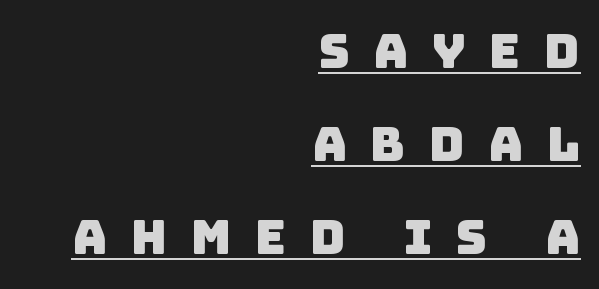
Q: Is the typeface a serif or a sans-serif typeface? A: Sans-serif.
Q: Is the text underlined? A: Yes.
Q: How is the paragraph aligned? A: Right-aligned.
Q: Is the spacing between letters normal or unusually wide? A: Unusually wide.
Q: Is the spacing between lines tight, normal or loose? A: Loose.
Q: Width (condensed, normal, or wide)? A: Normal.
Q: Stroke contrast? A: Low.
Q: x-height? A: Large.
Q: Monospaced? A: No.
